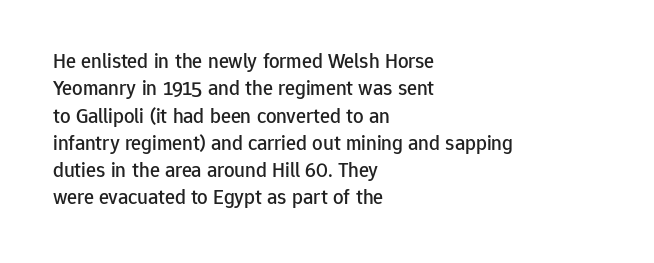
You could call the tracking neutral — neither tight nor loose. Honestly, there is no underline to notice here at all. This is roman type, the default non-slanted kind. Compared with a centered layout, this one pins lines to the left instead. Interline gaps are of average width in this sample.
